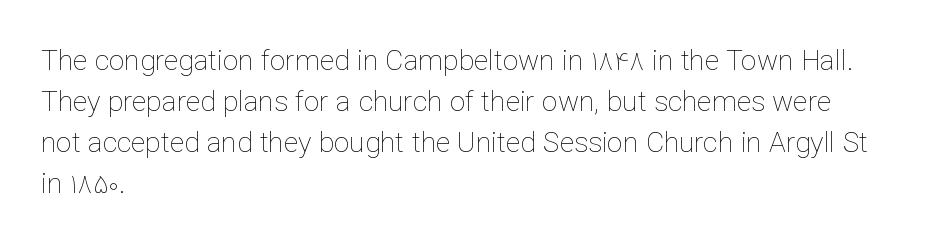
The image shows 28 px thin type, upright; set left-aligned, normal line spacing (1.46x), normal letter spacing, not underlined; low stroke contrast and a medium x-height.
